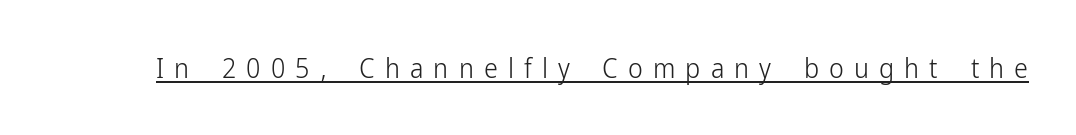
{"serif": "no", "italic": "no", "bold": "no", "weight": "light", "width": "condensed", "stroke_contrast": "low", "x_height": "medium", "monospaced": "no", "underline": "yes", "letter_spacing": "wide", "letter_spacing_em": 0.36, "glyph_px": 28}
